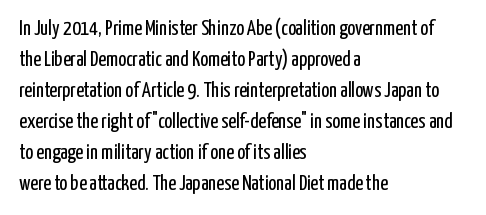
No chunkiness to these letters — they're not bold. The area under the type is left untouched. This rendering uses left alignment, leaving the right contour irregular. The font's upright variant was chosen for this text. Compared with typical body copy, the letter spacing here is the same.
